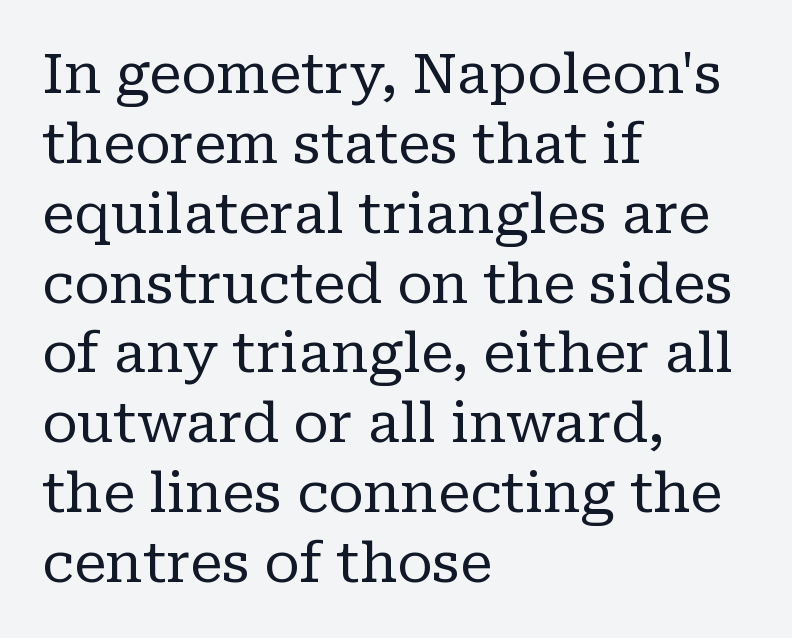
The image shows 55 px regular-weight serif type, upright; set left-aligned, normal line spacing (1.27x), normal letter spacing, not underlined; low stroke contrast and a medium x-height.
